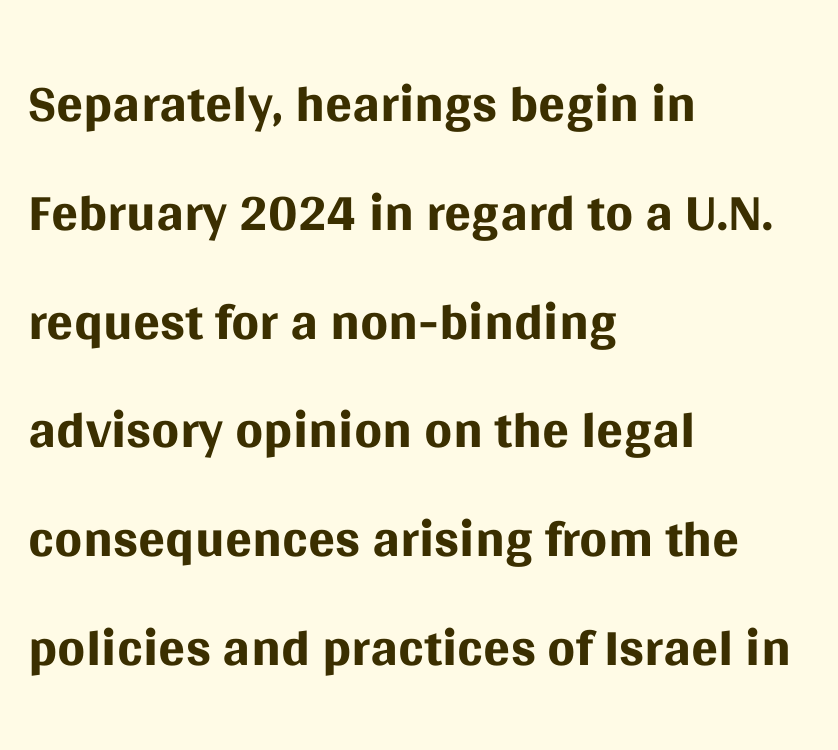
Spacing verdict: proportional, widths tailored to each character. Rows of type keep a routine distance in the vertical direction. The space directly below the letters is spotless. Observe the ordinary spacing: letters are neighbours, not strangers. Is this a sans? Yes — the strokes have no serifs.
